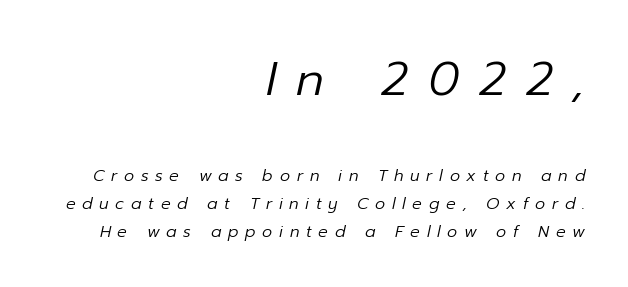
The image shows 47 px regular-weight type, italic (leaning right); set right-aligned, line spacing 1.75x, unusually wide letter spacing (+0.42 em), not underlined; the first (top) block is 2.94x larger; low stroke contrast and a medium x-height.
